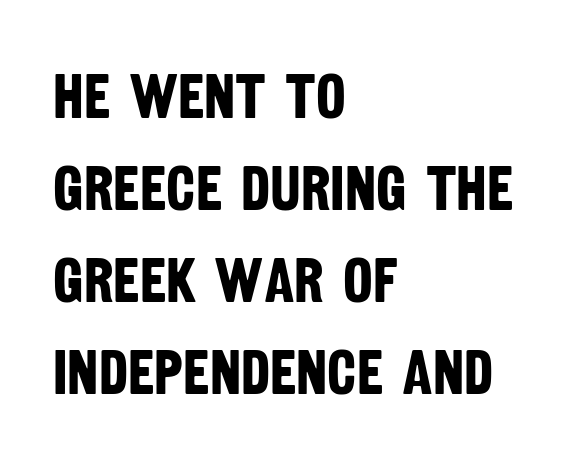
The image shows 63 px bold, condensed sans-serif type; set left-aligned, normal line spacing (1.46x), normal letter spacing, not underlined; low stroke contrast and a large x-height.
